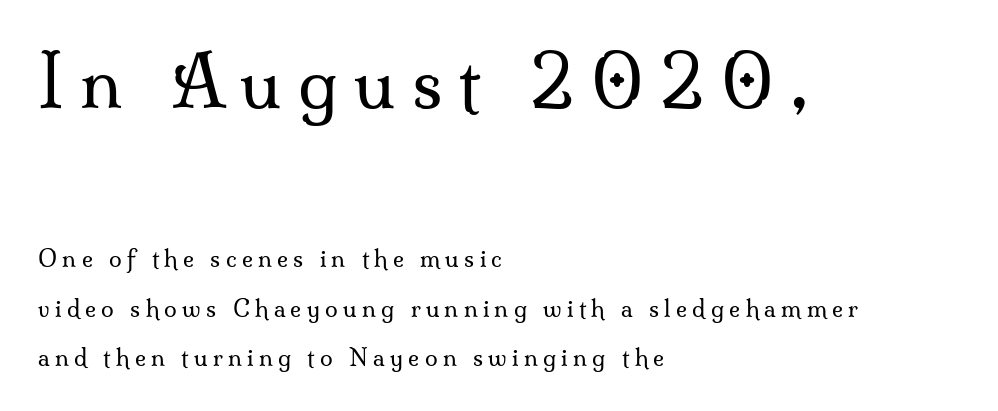
The image shows 70 px regular-weight serif type, upright; set left-aligned, loose line spacing (2.15x), unusually wide letter spacing (+0.23 em), not underlined; the first (top) block is 3.04x larger; medium stroke contrast and a small x-height.
